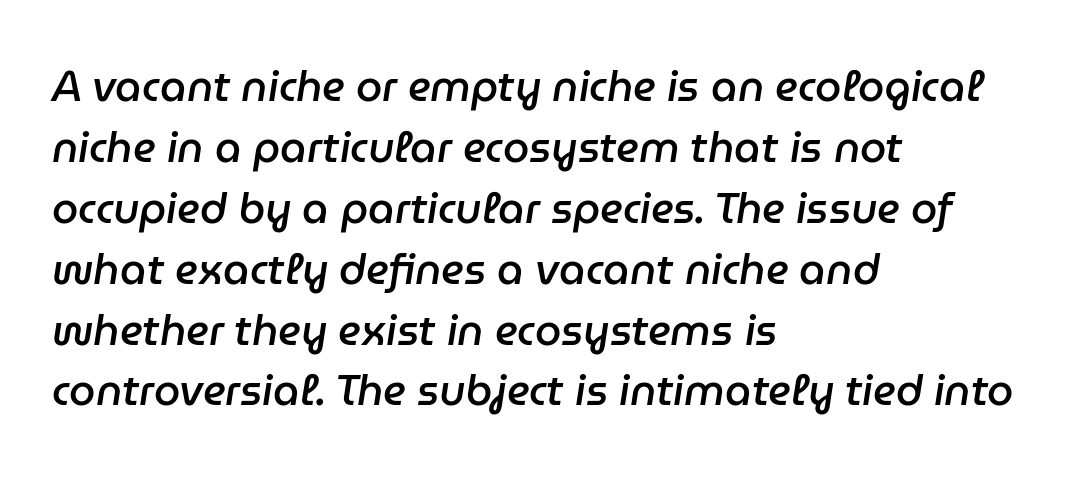
The image shows 42 px semibold type, italic (leaning right); set left-aligned, normal line spacing (1.45x), normal letter spacing, not underlined; low stroke contrast and a medium x-height.
